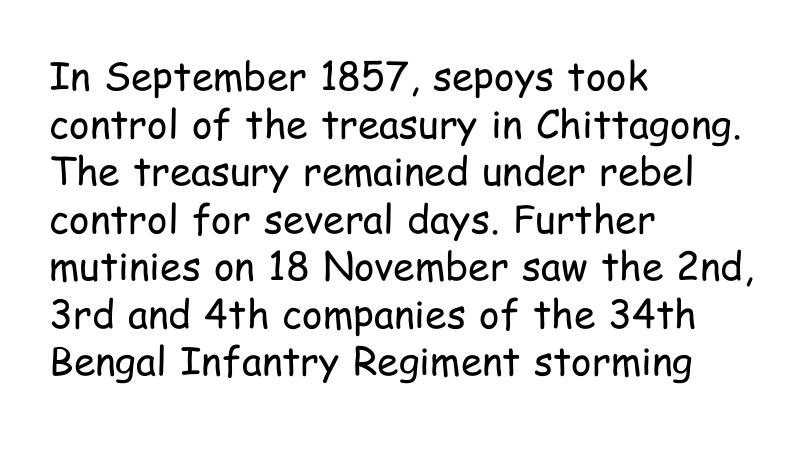
Think of a printed novel: that variable character pitch is what you see here. Does extra space separate the letters? No, they use regular spacing. Notice how the stems are strictly vertical — no italics here. Where is the straight margin? On the left. The zone under the glyphs is completely vacant. This is not heavy type; no bold has been used.
